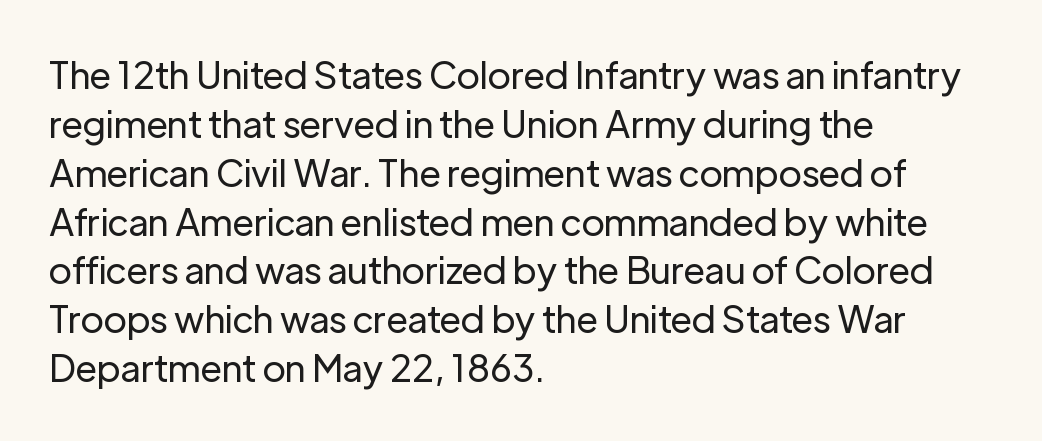
{"serif": "no", "italic": "no", "bold": "no", "weight": "regular", "width": "normal", "stroke_contrast": "low", "x_height": "medium", "monospaced": "no", "underline": "no", "align": "left", "line_spacing": "normal", "line_spacing_ratio": 1.32, "letter_spacing": "normal", "letter_spacing_em": 0.0, "glyph_px": 37}
